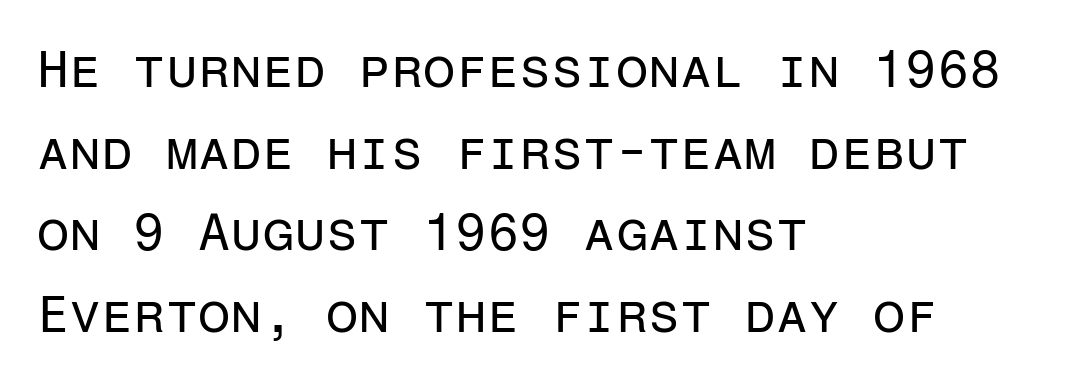
The type family on display is of the sans-serif kind. The vertical gap from one line to the next is medium. These lines keep a tight, regular rhythm from letter to letter. Teacher's note: observe the even left margin — that is flush-left alignment.
